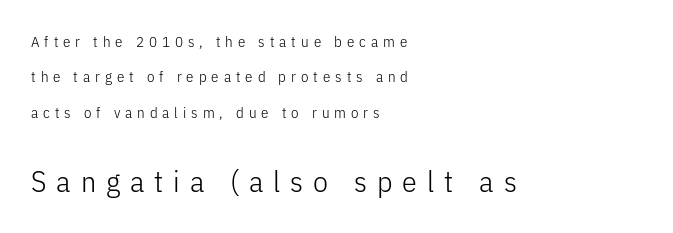
{"serif": "no", "italic": "no", "bold": "no", "weight": "light", "width": "condensed", "stroke_contrast": "low", "x_height": "medium", "monospaced": "no", "underline": "no", "align": "left", "line_spacing": "loose", "line_spacing_ratio": 2.36, "letter_spacing": "wide", "letter_spacing_em": 0.33, "larger_block": "second", "size_ratio": 2.0, "glyph_px": 30}
